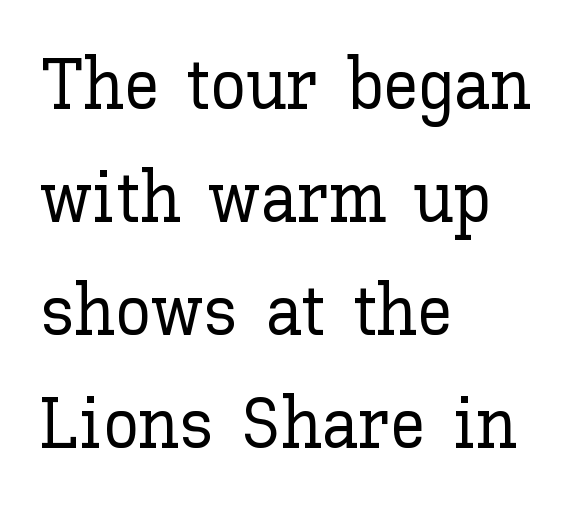
{"italic": "no", "width": "normal", "stroke_contrast": "low", "x_height": "medium", "monospaced": "no", "underline": "no", "align": "left", "line_spacing": "normal", "line_spacing_ratio": 1.57, "letter_spacing": "normal", "letter_spacing_em": 0.0, "glyph_px": 72}
